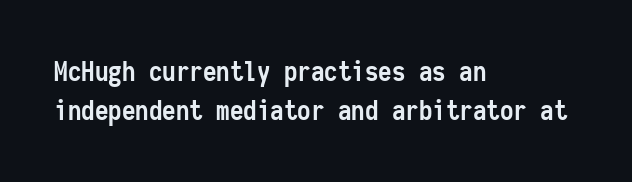
The image shows 27 px bold type, upright; set left-aligned, normal line spacing (1.43x), normal letter spacing, not underlined.
